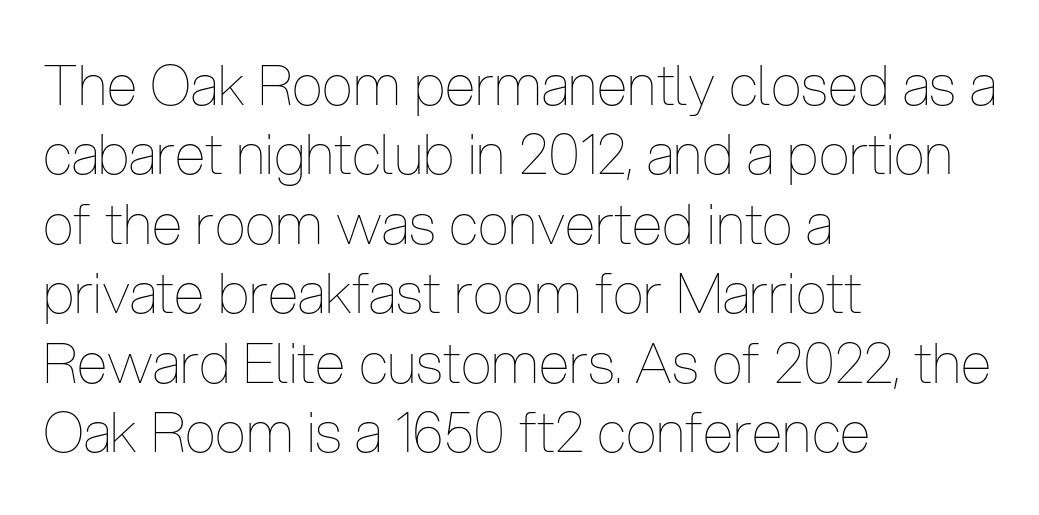
{"italic": "no", "bold": "no", "weight": "thin", "width": "condensed", "stroke_contrast": "low", "x_height": "medium", "monospaced": "no", "underline": "no", "align": "left", "line_spacing_ratio": 1.24, "letter_spacing": "normal", "letter_spacing_em": 0.0, "glyph_px": 56}
